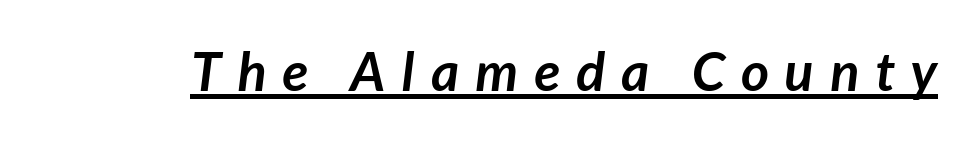
The image shows 54 px semibold sans-serif type; set unusually wide letter spacing (+0.3 em), underlined; low stroke contrast and a medium x-height.
